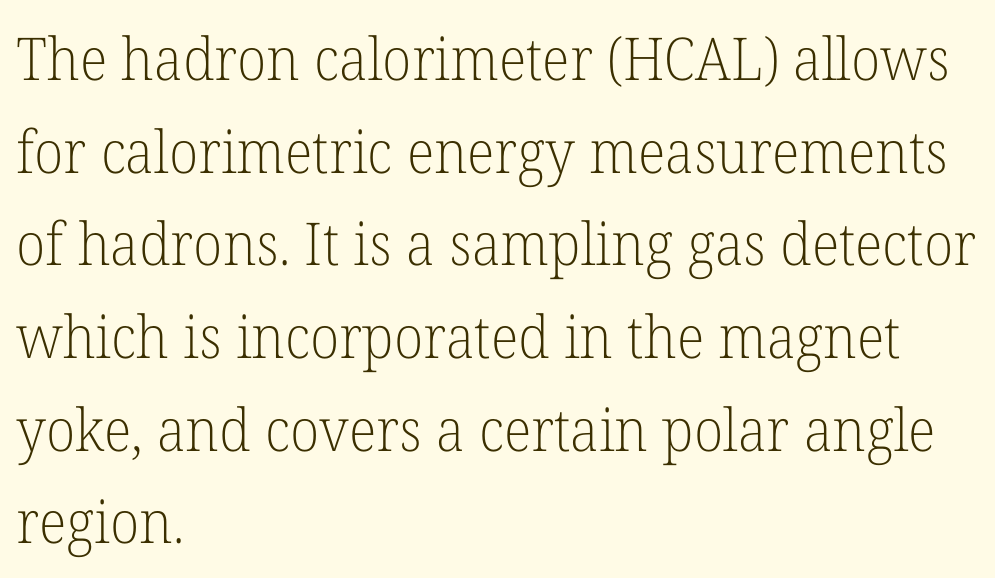
{"serif": "yes", "italic": "no", "bold": "no", "weight": "light", "width": "normal", "stroke_contrast": "low", "x_height": "medium", "monospaced": "no", "underline": "no", "align": "left", "line_spacing": "normal", "line_spacing_ratio": 1.57, "letter_spacing": "normal", "letter_spacing_em": 0.0, "glyph_px": 59}
